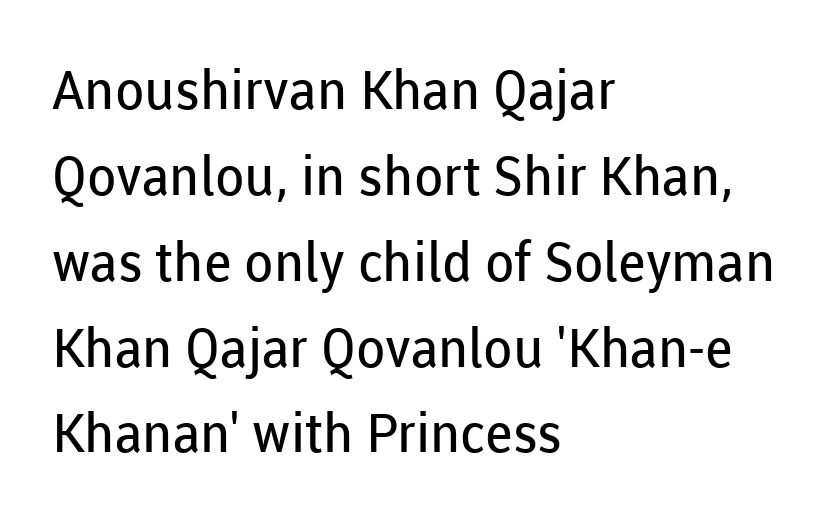
The image shows 54 px regular-weight sans-serif type, upright; set left-aligned, normal line spacing (1.59x), normal letter spacing, not underlined; low stroke contrast and a medium x-height.
